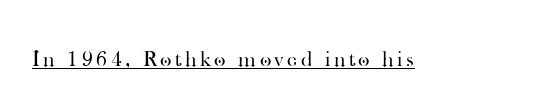
The image shows 22 px text type, upright; set underlined.
